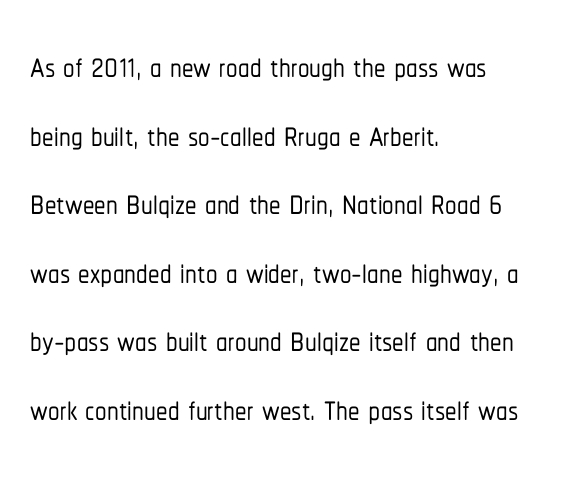
{"serif": "no", "italic": "no", "width": "condensed", "stroke_contrast": "low", "x_height": "medium", "monospaced": "no", "underline": "no", "align": "left", "line_spacing": "normal", "line_spacing_ratio": 1.49, "letter_spacing": "normal", "letter_spacing_em": 0.0, "glyph_px": 46}
